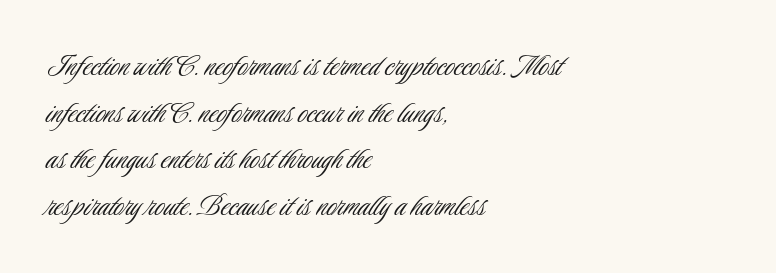
The image shows 34 px light, condensed sans-serif type; set left-aligned, normal line spacing (1.37x), normal letter spacing, not underlined; low stroke contrast and a small x-height.
